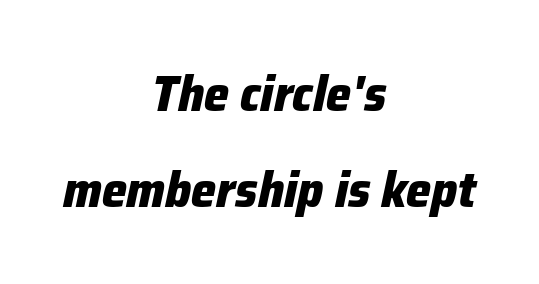
Q: Is the text bold? A: Yes.
Q: Is the text italic (slanted)? A: Yes, it leans right by about 12 degrees.
Q: Is the text underlined? A: No.
Q: How is the paragraph aligned? A: Centered.
Q: Is the spacing between letters normal or unusually wide? A: Normal.
Q: Is the spacing between lines tight, normal or loose? A: Loose.
Q: Width (condensed, normal, or wide)? A: Normal.
Q: Stroke contrast? A: Low.
Q: x-height? A: Medium.
Q: Monospaced? A: No.
